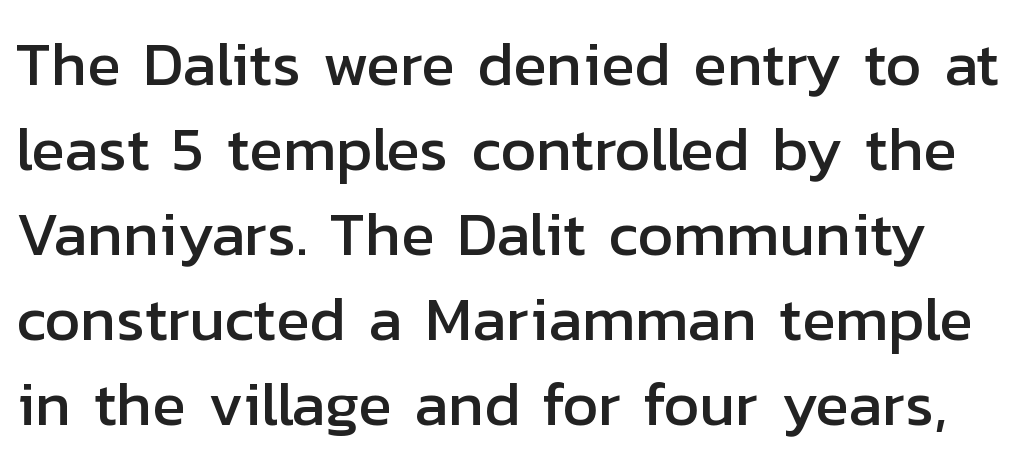
The image shows 62 px sans-serif type, upright; set normal line spacing (1.37x), normal letter spacing, not underlined; low stroke contrast and a medium x-height.
